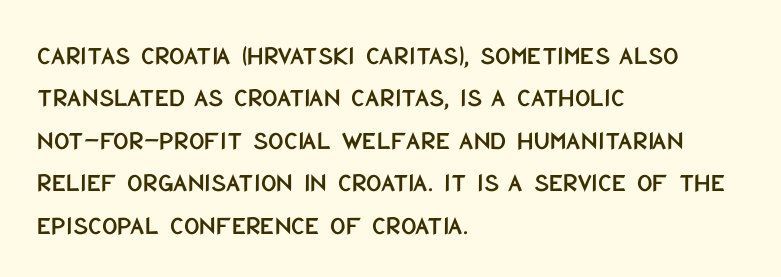
Successive baselines arrive at the customary interval. Tall strokes in this sample are plumb rather than angled. Where is the straight margin? On the left. Lines of text with bare space underneath. Each word holds together tightly as a unit, with standard inter-letter gaps.
